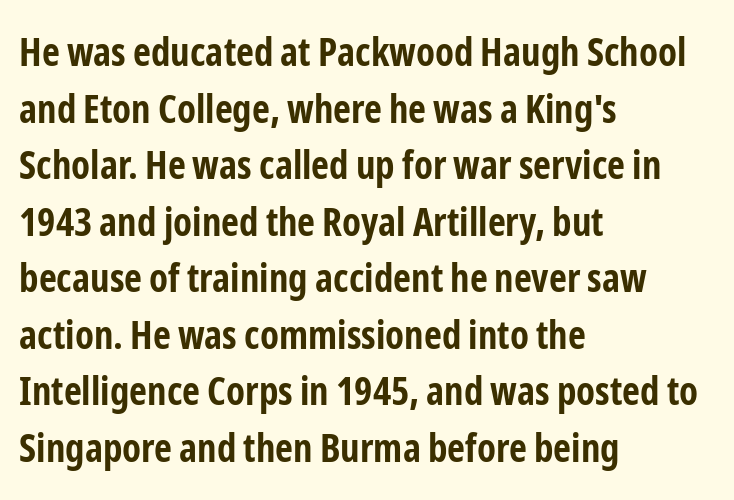
Q: Is the text bold? A: Yes.
Q: Is the text italic (slanted)? A: No, it is upright.
Q: Is the typeface a serif or a sans-serif typeface? A: Sans-serif.
Q: Is the text underlined? A: No.
Q: How is the paragraph aligned? A: Left-aligned.
Q: Is the spacing between letters normal or unusually wide? A: Normal.
Q: Is the spacing between lines tight, normal or loose? A: Normal.
Q: Width (condensed, normal, or wide)? A: Condensed.
Q: Stroke contrast? A: Low.
Q: x-height? A: Medium.
Q: Monospaced? A: No.
